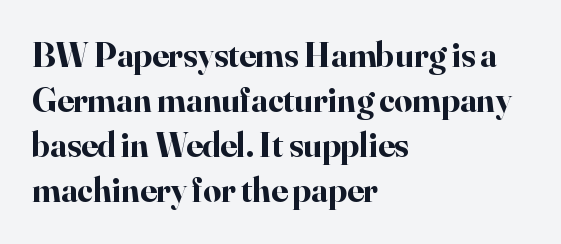
Here the designer chose a conventional face with non-uniform glyph widths. This rendering uses left alignment, leaving the right contour irregular. You can tell from the footed stems that serif type was used. Strong, thick strokes mark this as bold type.
